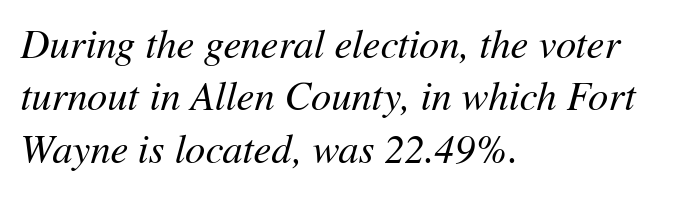
Vertical stems look standard width or narrower in stroke. Line beginnings align vertically; line endings do not. Caption: standard tracking, unaltered. The axis of the letterforms is tilted away from vertical. You could not count columns in this text — the font is proportionally spaced.
